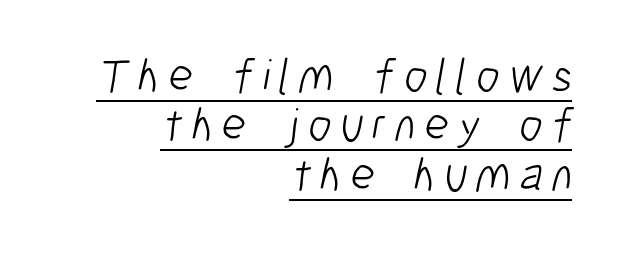
Q: Is the text bold? A: No.
Q: Is the typeface a serif or a sans-serif typeface? A: Sans-serif.
Q: Is the text underlined? A: Yes.
Q: How is the paragraph aligned? A: Right-aligned.
Q: Is the spacing between lines tight, normal or loose? A: Tight.
Q: Width (condensed, normal, or wide)? A: Condensed.
Q: Stroke contrast? A: Low.
Q: x-height? A: Medium.
Q: Monospaced? A: No.
